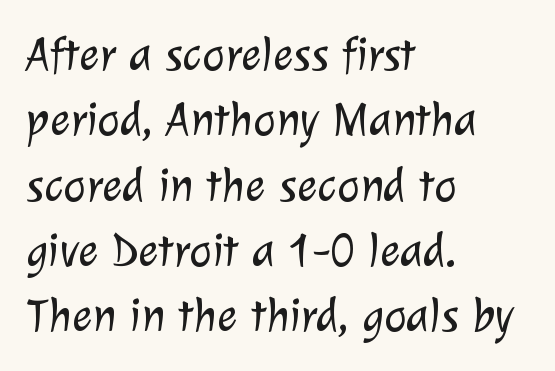
{"serif": "no", "bold": "no", "weight": "light", "width": "normal", "stroke_contrast": "low", "x_height": "medium", "monospaced": "no", "underline": "no", "align": "left", "line_spacing": "normal", "line_spacing_ratio": 1.36, "letter_spacing": "normal", "letter_spacing_em": 0.0, "glyph_px": 48}
